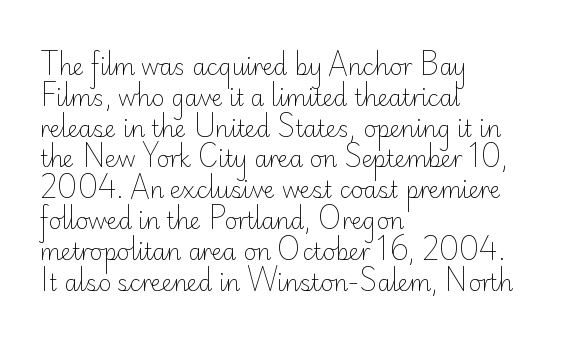
The image shows 22 px text type, upright; set left-aligned, normal line spacing (1.4x), normal letter spacing, not underlined.
